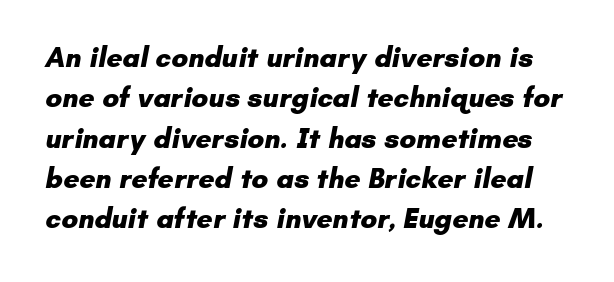
Q: Is the text bold? A: Yes.
Q: Is the typeface a serif or a sans-serif typeface? A: Sans-serif.
Q: Is the text underlined? A: No.
Q: Is the spacing between letters normal or unusually wide? A: Normal.
Q: Is the spacing between lines tight, normal or loose? A: Normal.
Q: Width (condensed, normal, or wide)? A: Normal.
Q: Stroke contrast? A: Low.
Q: x-height? A: Small.
Q: Monospaced? A: No.
